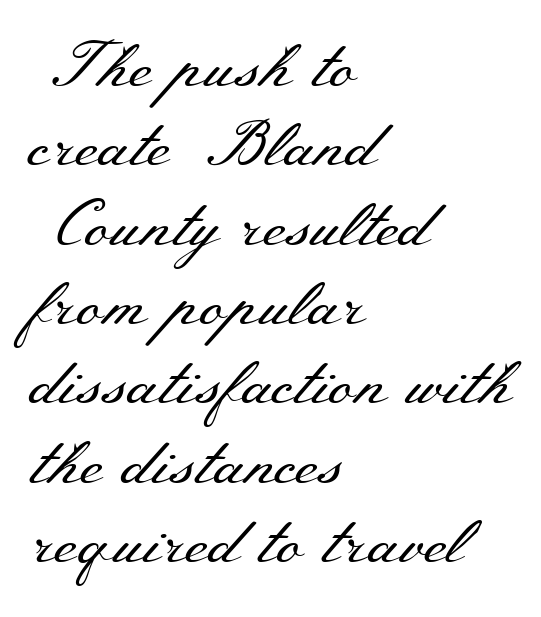
Q: Is the text bold? A: No.
Q: Is the text italic (slanted)? A: Yes.
Q: Is the typeface a serif or a sans-serif typeface? A: Serif.
Q: Is the text underlined? A: No.
Q: How is the paragraph aligned? A: Left-aligned.
Q: Is the spacing between letters normal or unusually wide? A: Normal.
Q: Width (condensed, normal, or wide)? A: Wide.
Q: Stroke contrast? A: Medium.
Q: x-height? A: Small.
Q: Monospaced? A: No.
